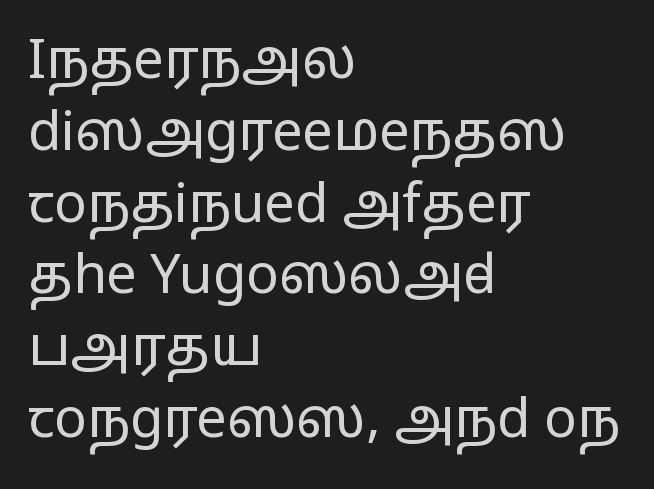
{"serif": "no", "italic": "no", "bold": "no", "weight": "regular", "width": "wide", "stroke_contrast": "low", "x_height": "medium", "monospaced": "no", "underline": "no", "align": "left", "line_spacing": "normal", "line_spacing_ratio": 1.33, "letter_spacing": "normal", "letter_spacing_em": 0.0, "glyph_px": 54}
